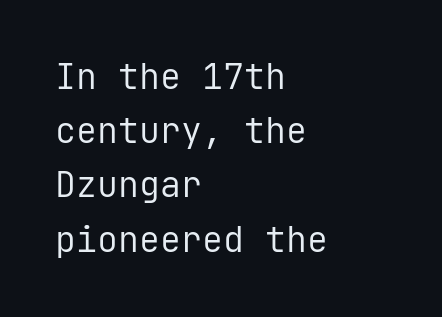
This is roman type, the default non-slanted kind. The space beneath each line is pristine and unruled. Compared with typical paragraphs, the rows here are spaced about the same. Caption: multi-line text, flush left, ragged right.
